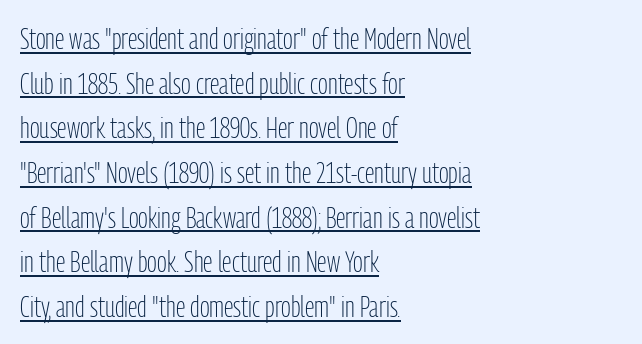
Is this a heavy cut? Hardly; it is regular or lighter. Check the space under the baseline: a stroke is drawn there. The rendering uses natural spacing where letterforms have individual widths. The letters sit at their default tracking, neither squeezed nor spread.
